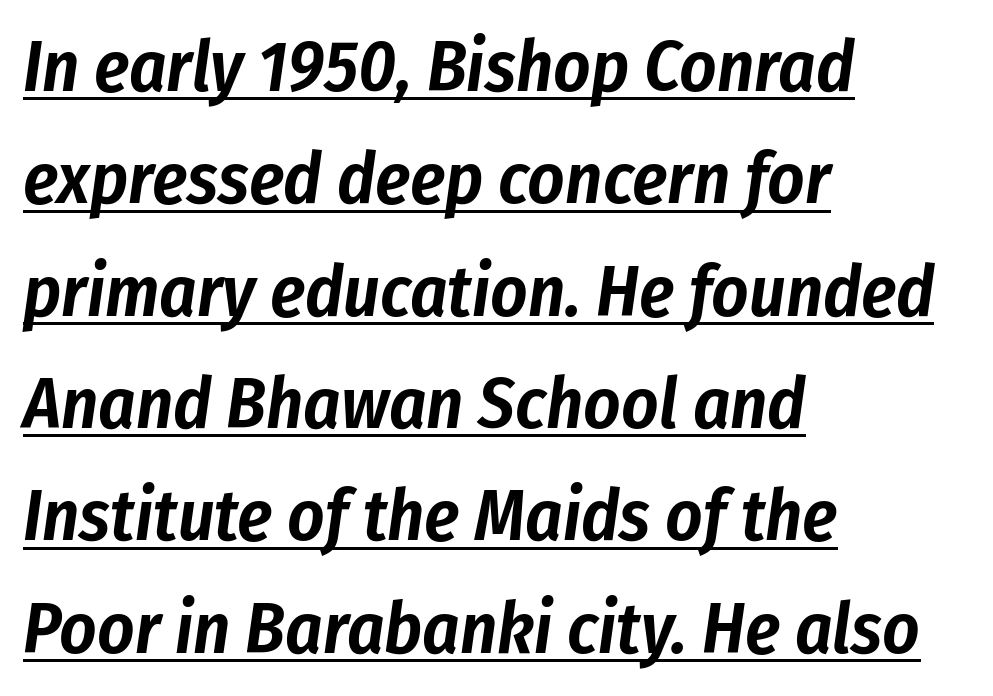
Q: Is the text italic (slanted)? A: Yes, it leans right by about 8 degrees.
Q: Is the text underlined? A: Yes.
Q: How is the paragraph aligned? A: Left-aligned.
Q: Is the spacing between letters normal or unusually wide? A: Normal.
Q: Is the spacing between lines tight, normal or loose? A: Normal.
Q: Width (condensed, normal, or wide)? A: Condensed.
Q: Stroke contrast? A: Low.
Q: x-height? A: Medium.
Q: Monospaced? A: No.
